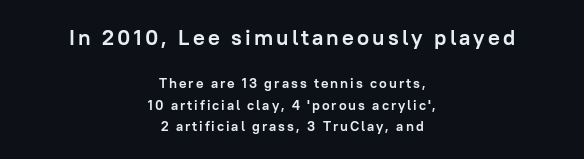
{"italic": "no", "bold": "yes", "underline": "no", "align": "center", "line_spacing": "normal", "line_spacing_ratio": 1.53, "larger_block": "first", "size_ratio": 1.57, "glyph_px": 22}
